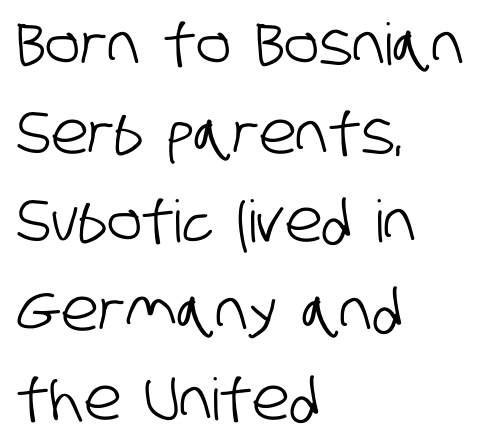
Q: Is the typeface a serif or a sans-serif typeface? A: Sans-serif.
Q: Is the text underlined? A: No.
Q: How is the paragraph aligned? A: Left-aligned.
Q: Is the spacing between letters normal or unusually wide? A: Normal.
Q: Is the spacing between lines tight, normal or loose? A: Normal.
Q: Width (condensed, normal, or wide)? A: Condensed.
Q: Stroke contrast? A: Low.
Q: x-height? A: Large.
Q: Monospaced? A: No.
